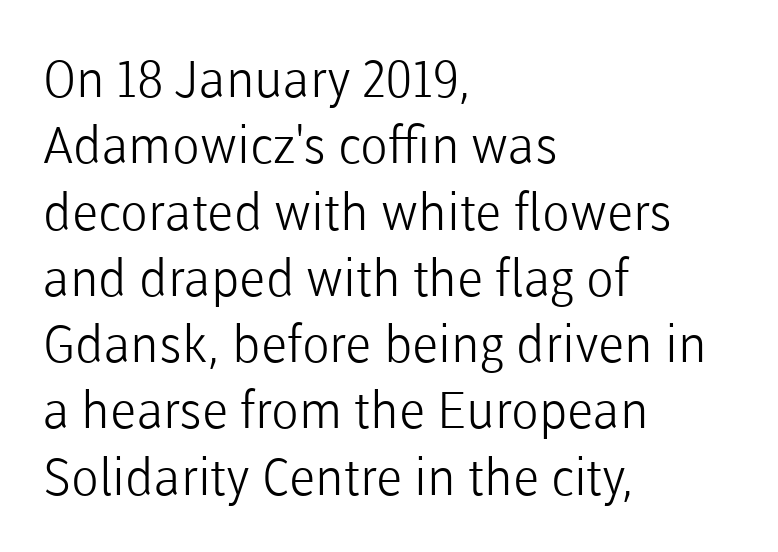
The image shows 51 px light sans-serif type, upright; set left-aligned, normal line spacing (1.3x), normal letter spacing, not underlined; low stroke contrast and a medium x-height.
